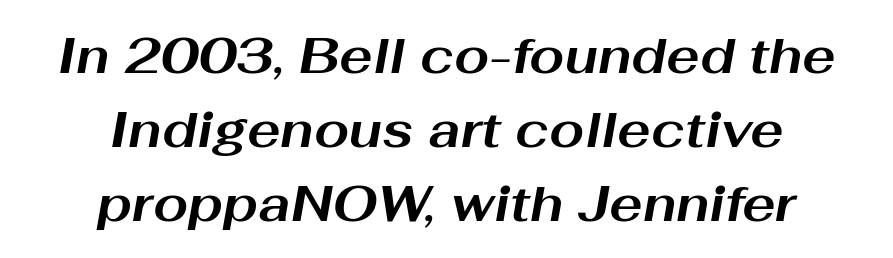
A dark, heavy texture on the line: the type is bold. The leading is moderate, giving the passage an even texture. Tall strokes in this sample are angled rather than plumb. Only glyphs here, with clear space below each row. You could call the tracking neutral — neither tight nor loose.
